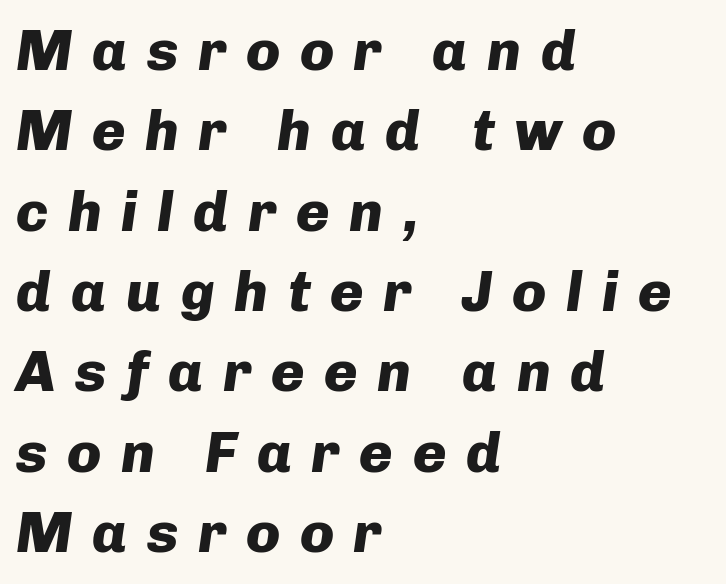
The image shows 57 px heavy type, italic (leaning right); set left-aligned, normal line spacing (1.41x), unusually wide letter spacing (+0.34 em), not underlined; low stroke contrast and a medium x-height.
